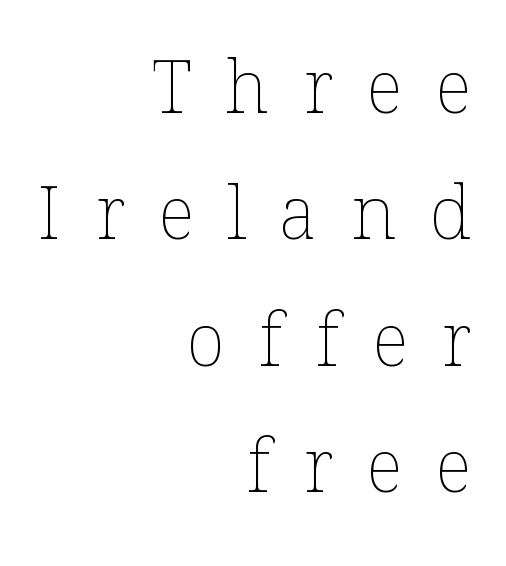
The image shows 73 px thin type, upright; set right-aligned, line spacing 1.73x, unusually wide letter spacing (+0.46 em), not underlined; low stroke contrast and a medium x-height.
